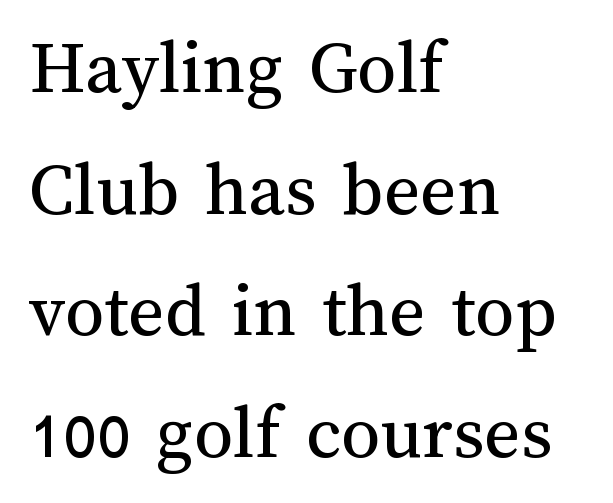
The image shows 78 px regular-weight type, upright; set left-aligned, normal line spacing (1.56x), normal letter spacing, not underlined; medium stroke contrast and a medium x-height.
